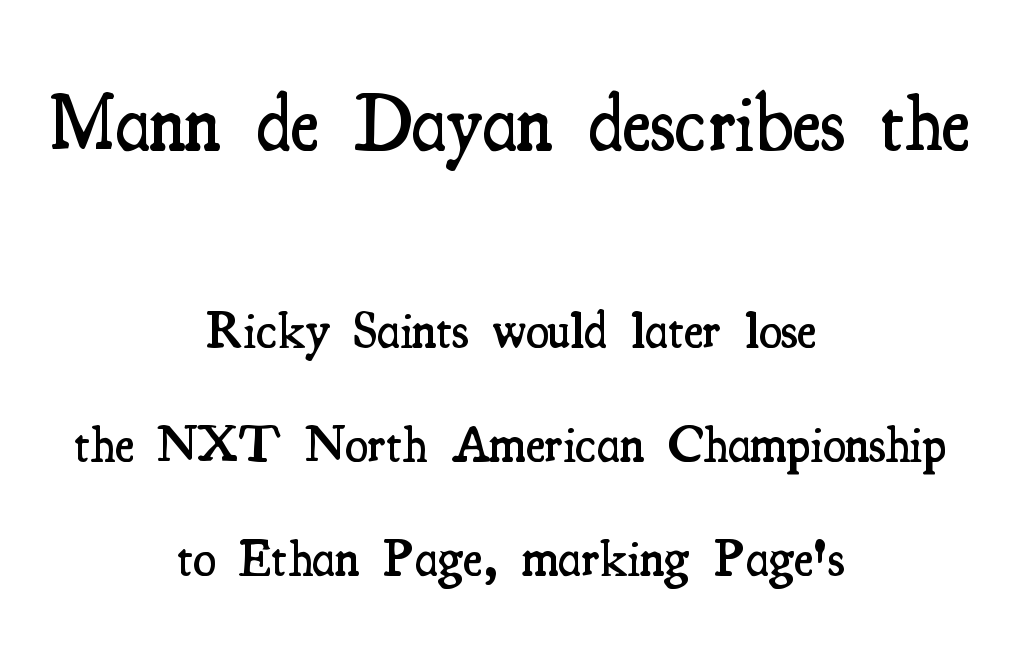
The image shows 78 px semibold, condensed serif type, upright; set centered, loose line spacing (2.19x), normal letter spacing, not underlined; the first (top) block is 1.5x larger; medium stroke contrast and a small x-height.
